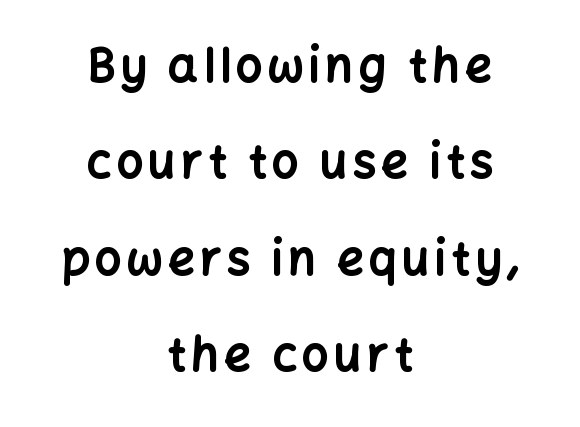
The image shows 47 px bold sans-serif type, upright; set centered, loose line spacing (2.05x), not underlined; low stroke contrast and a medium x-height.
